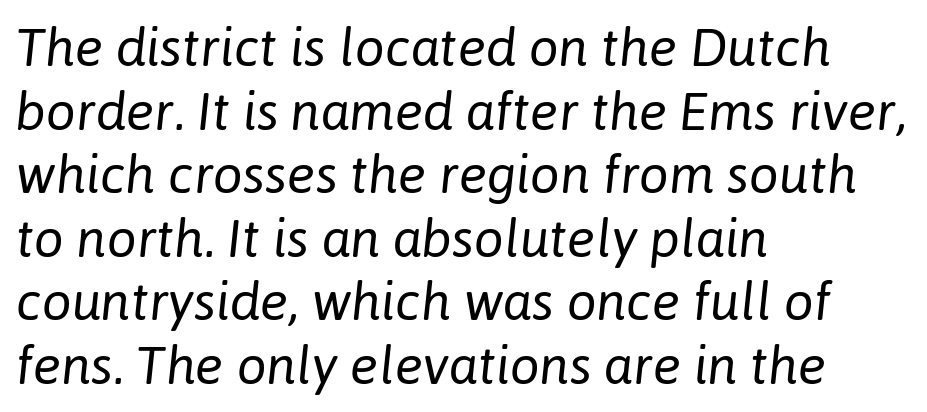
Q: Is the text bold? A: No.
Q: Is the text italic (slanted)? A: Yes, it leans right by about 6 degrees.
Q: Is the text underlined? A: No.
Q: How is the paragraph aligned? A: Left-aligned.
Q: Is the spacing between letters normal or unusually wide? A: Normal.
Q: Width (condensed, normal, or wide)? A: Normal.
Q: Stroke contrast? A: Low.
Q: x-height? A: Medium.
Q: Monospaced? A: No.
